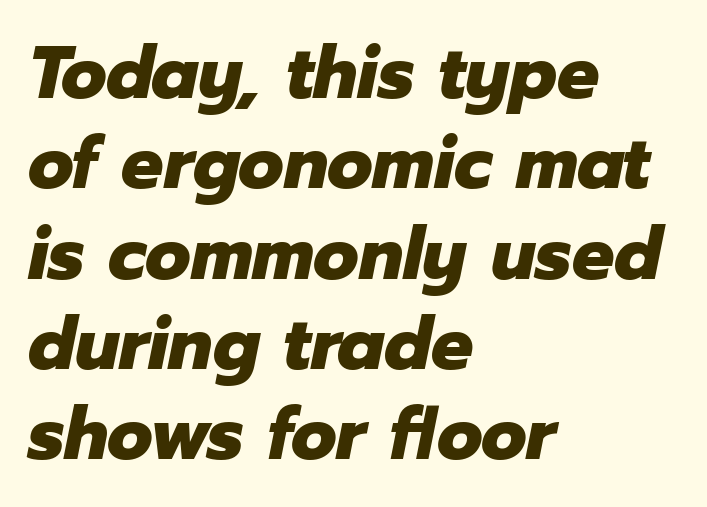
Q: Is the text bold? A: Yes.
Q: Is the text italic (slanted)? A: Yes, it leans right by about 12 degrees.
Q: Is the text underlined? A: No.
Q: How is the paragraph aligned? A: Left-aligned.
Q: Is the spacing between letters normal or unusually wide? A: Normal.
Q: Width (condensed, normal, or wide)? A: Normal.
Q: Stroke contrast? A: Low.
Q: x-height? A: Medium.
Q: Monospaced? A: No.
